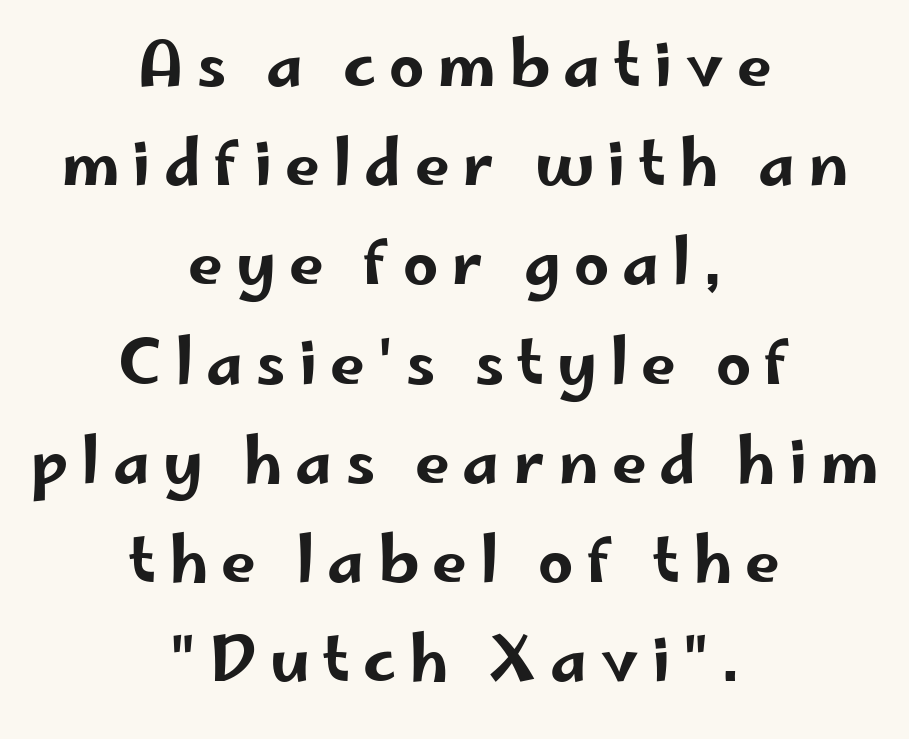
The image shows 62 px wide sans-serif type, upright; set centered, normal line spacing (1.6x), unusually wide letter spacing (+0.21 em), not underlined; low stroke contrast and a small x-height.
